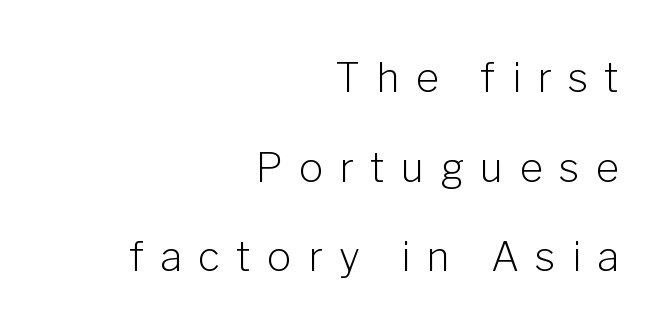
Q: Is the text bold? A: No.
Q: Is the text italic (slanted)? A: No, it is upright.
Q: Is the typeface a serif or a sans-serif typeface? A: Sans-serif.
Q: Is the text underlined? A: No.
Q: How is the paragraph aligned? A: Right-aligned.
Q: Is the spacing between letters normal or unusually wide? A: Unusually wide.
Q: Is the spacing between lines tight, normal or loose? A: Loose.
Q: Width (condensed, normal, or wide)? A: Normal.
Q: Stroke contrast? A: Low.
Q: x-height? A: Medium.
Q: Monospaced? A: No.
